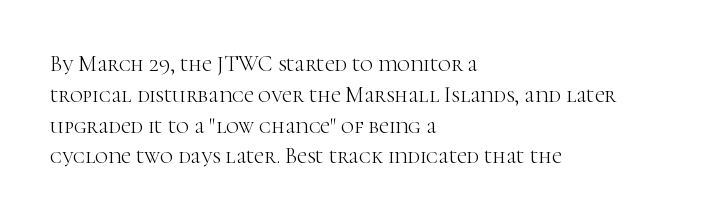
Q: Is the text bold? A: No.
Q: Is the text italic (slanted)? A: No, it is upright.
Q: Is the text underlined? A: No.
Q: How is the paragraph aligned? A: Left-aligned.
Q: Is the spacing between letters normal or unusually wide? A: Normal.
Q: Is the spacing between lines tight, normal or loose? A: Normal.
